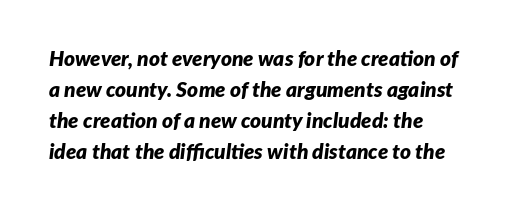
{"italic": "yes", "lean": "right", "slant_degrees": 7, "bold": "yes", "underline": "no", "line_spacing": "normal", "line_spacing_ratio": 1.48, "letter_spacing": "normal", "letter_spacing_em": 0.0, "glyph_px": 21}
